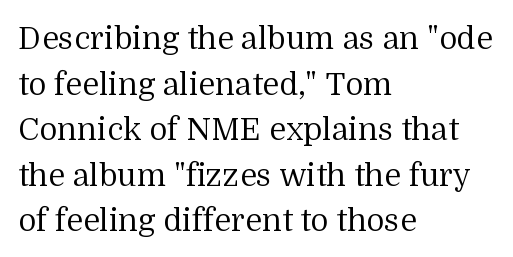
{"serif": "yes", "italic": "no", "bold": "no", "weight": "regular", "width": "normal", "stroke_contrast": "medium", "x_height": "medium", "monospaced": "no", "underline": "no", "align": "left", "line_spacing": "normal", "line_spacing_ratio": 1.47, "letter_spacing": "normal", "letter_spacing_em": 0.0, "glyph_px": 31}
